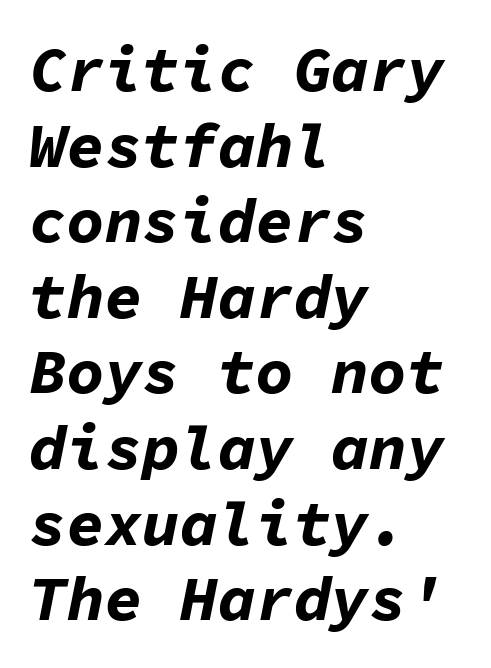
Q: Is the text bold? A: Yes.
Q: Is the text italic (slanted)? A: Yes, it leans right by about 11 degrees.
Q: Is the text underlined? A: No.
Q: How is the paragraph aligned? A: Left-aligned.
Q: Is the spacing between letters normal or unusually wide? A: Normal.
Q: Width (condensed, normal, or wide)? A: Normal.
Q: Stroke contrast? A: Low.
Q: x-height? A: Medium.
Q: Monospaced? A: Yes.
